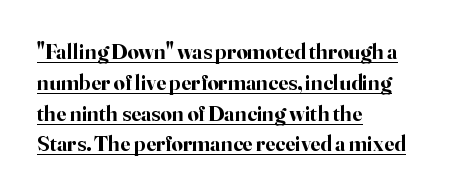
Q: Is the text bold? A: Yes.
Q: Is the text italic (slanted)? A: No, it is upright.
Q: Is the text underlined? A: Yes.
Q: How is the paragraph aligned? A: Left-aligned.
Q: Is the spacing between letters normal or unusually wide? A: Normal.
Q: Is the spacing between lines tight, normal or loose? A: Normal.
